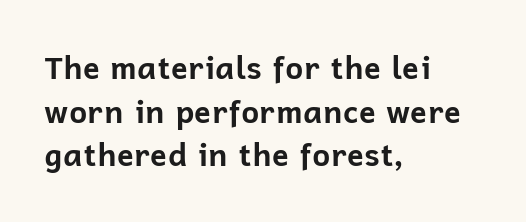
One-word summary of the alignment: left. Bare-footed words on every line. Here the glyphs are tracked normally, forming tight word shapes. A typesetter would call this proportional, since set widths differ per character.
